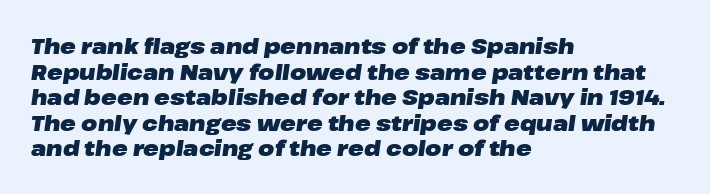
Q: Is the text bold? A: Yes.
Q: Is the text italic (slanted)? A: Yes, it leans right by about 8 degrees.
Q: Is the text underlined? A: No.
Q: How is the paragraph aligned? A: Left-aligned.
Q: Is the spacing between letters normal or unusually wide? A: Normal.
